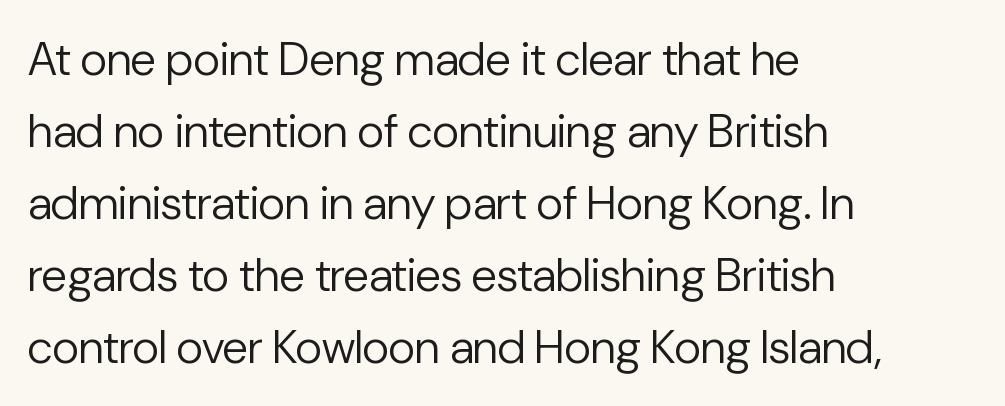
The image shows 47 px regular-weight sans-serif type, upright; set left-aligned, normal line spacing (1.53x), normal letter spacing, not underlined; low stroke contrast and a medium x-height.
